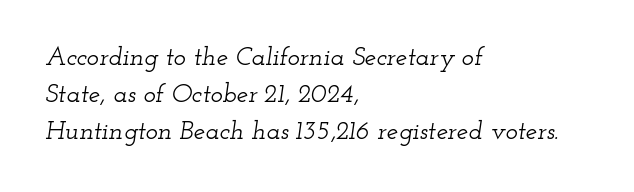
{"italic": "yes", "lean": "right", "slant_degrees": 12, "underline": "no", "align": "left", "line_spacing": "normal", "line_spacing_ratio": 1.43, "letter_spacing": "normal", "letter_spacing_em": 0.0, "glyph_px": 26}
